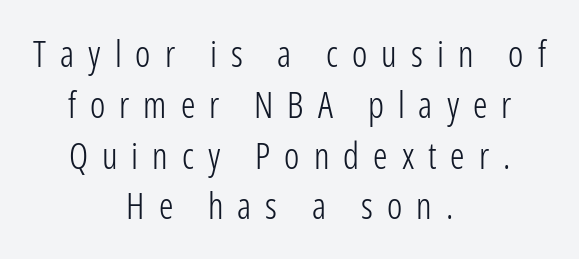
The image shows 36 px light, condensed sans-serif type, upright; set centered, normal line spacing (1.41x), unusually wide letter spacing (+0.39 em), not underlined; low stroke contrast and a medium x-height.
